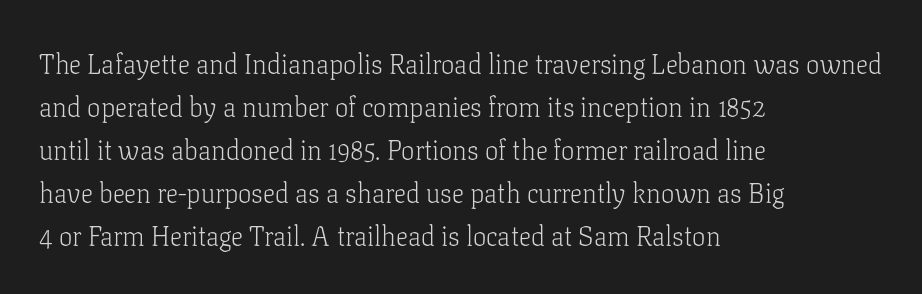
{"italic": "no", "bold": "no", "underline": "no", "align": "left", "line_spacing": "normal", "line_spacing_ratio": 1.59, "letter_spacing": "normal", "letter_spacing_em": 0.0, "glyph_px": 27}
